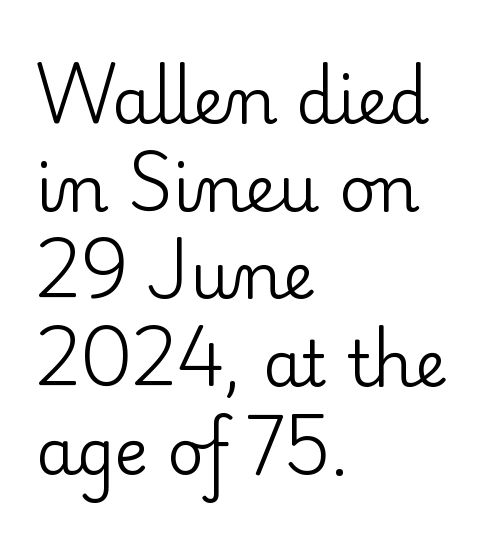
Q: Is the text bold? A: No.
Q: Is the text italic (slanted)? A: No, it is upright.
Q: Is the typeface a serif or a sans-serif typeface? A: Serif.
Q: Is the text underlined? A: No.
Q: How is the paragraph aligned? A: Left-aligned.
Q: Is the spacing between letters normal or unusually wide? A: Normal.
Q: Is the spacing between lines tight, normal or loose? A: Normal.
Q: Width (condensed, normal, or wide)? A: Normal.
Q: Stroke contrast? A: Low.
Q: x-height? A: Small.
Q: Monospaced? A: No.
